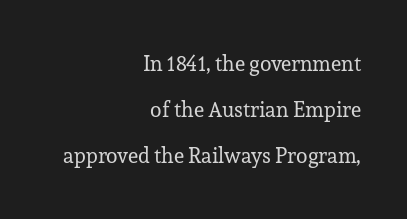
Which margin do the lines hug? The right one — the left edge is uneven. Vertical strokes here are truly vertical. No heavy texture on the line: the type isn't bold. The block of text is sparse from top to bottom, with ample space between rows. Glyph-to-glyph distance matches everyday printed text. The specimen omits any rule beneath the text block's lines.
